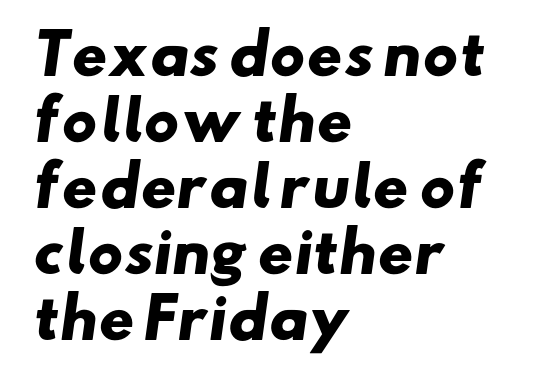
{"serif": "no", "bold": "yes", "weight": "heavy", "width": "wide", "stroke_contrast": "low", "x_height": "small", "monospaced": "no", "underline": "no", "align": "left", "line_spacing_ratio": 1.2, "letter_spacing": "normal", "letter_spacing_em": 0.0, "glyph_px": 55}
